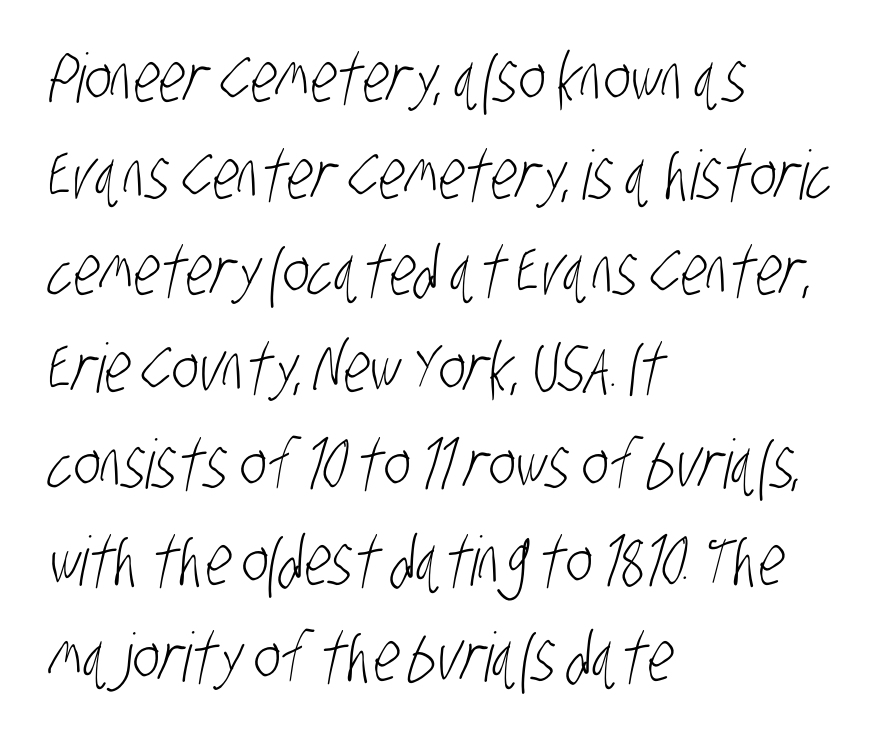
The image shows 68 px light, condensed sans-serif type; set left-aligned, normal line spacing (1.42x), normal letter spacing, not underlined; low stroke contrast and a large x-height.
